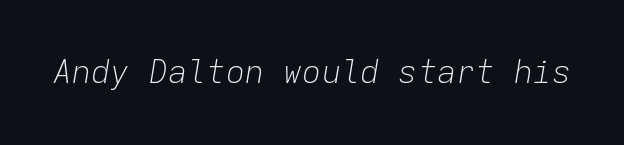
The image shows 32 px light type, italic (leaning right), monospaced; set normal letter spacing, not underlined; low stroke contrast and a medium x-height.
